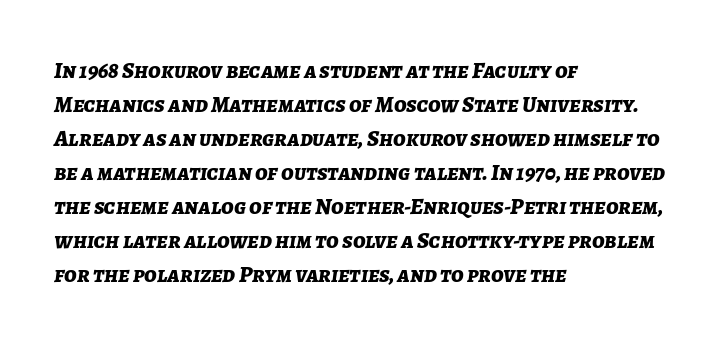
Each glyph is drawn with heavy, bold strokes. A bare baseline throughout the passage. Does extra space separate the letters? No, they use regular spacing. The line-height multiplier appears to be the usual default. Which margin do the lines hug? The left one — the right edge is uneven. Is the type slanted? Yes — the strokes lean at a clear angle.
